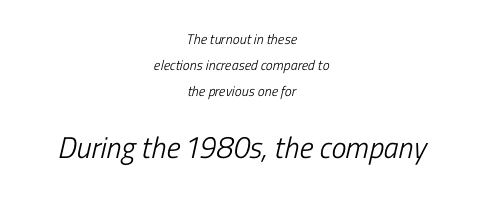
The image shows 30 px light, condensed sans-serif type; set centered, line spacing 1.86x, normal letter spacing, not underlined; the second (bottom) block is 2.14x larger; low stroke contrast and a medium x-height.
